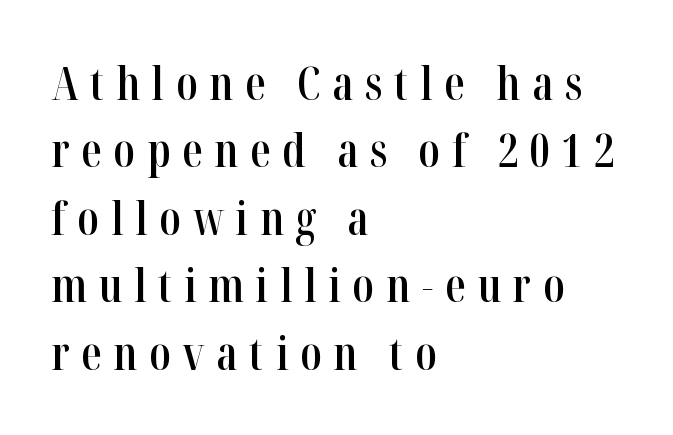
{"serif": "yes", "italic": "no", "bold": "semi", "weight": "semibold", "width": "condensed", "stroke_contrast": "high", "x_height": "medium", "monospaced": "no", "underline": "no", "align": "left", "line_spacing": "normal", "line_spacing_ratio": 1.5, "letter_spacing": "wide", "letter_spacing_em": 0.26, "glyph_px": 45}
